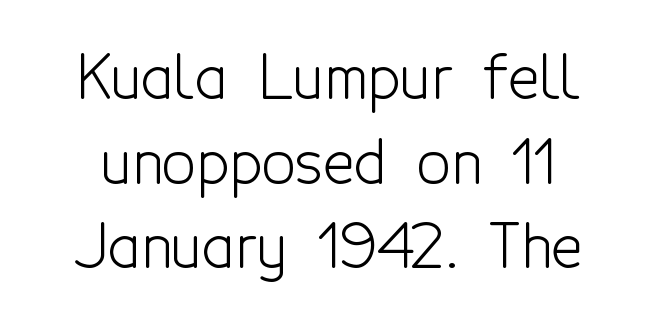
Students, observe: this is what conventionally led text looks like. Is this a fixed-width face? No — the glyphs have proportional, varying widths. Stroke thickness stays within the range of a standard reading face or lighter. These lines were composed using upright roman letters. This rendering employs a face without finishing strokes, i.e., a sans-serif.
